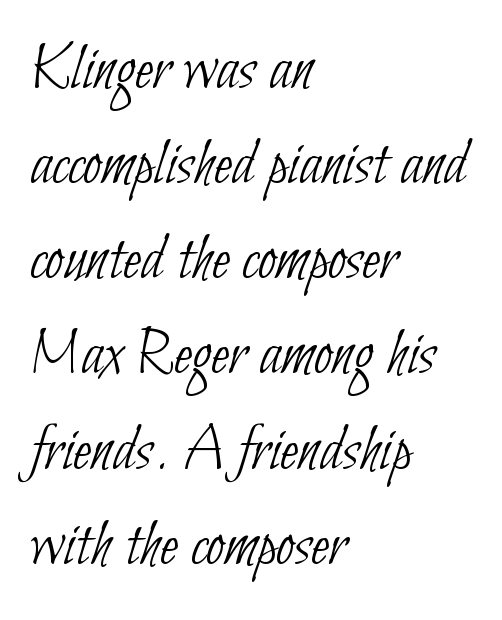
The image shows 67 px thin, condensed sans-serif type; set left-aligned, normal line spacing (1.42x), normal letter spacing, not underlined; low stroke contrast and a small x-height.
